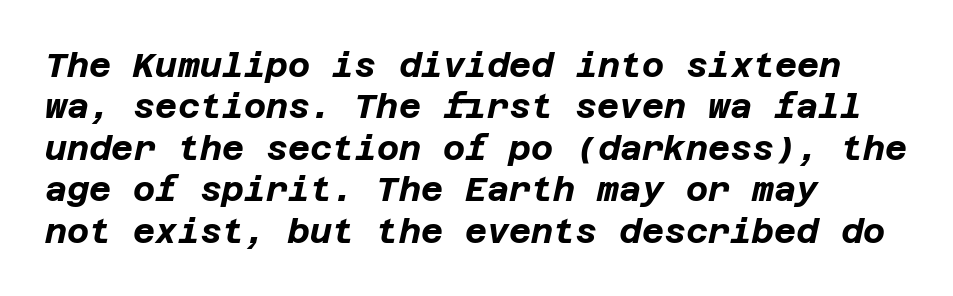
The image shows 34 px bold type, italic (leaning right); set left-aligned, line spacing 1.22x, normal letter spacing, not underlined; low stroke contrast and a large x-height.
